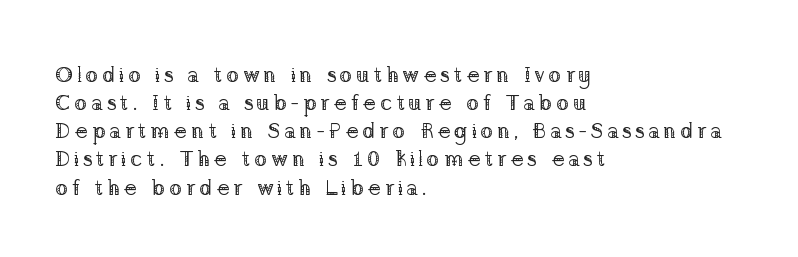
Q: Is the text bold? A: No.
Q: Is the text italic (slanted)? A: No, it is upright.
Q: Is the text underlined? A: No.
Q: How is the paragraph aligned? A: Left-aligned.
Q: Is the spacing between lines tight, normal or loose? A: Normal.
